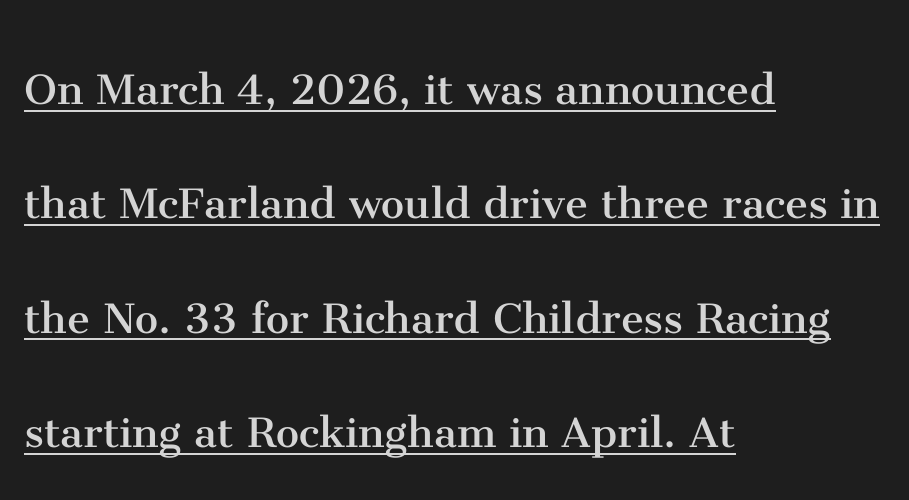
The image shows 52 px regular-weight serif type, upright; set left-aligned, loose line spacing (2.2x), normal letter spacing, underlined; medium stroke contrast and a medium x-height.
